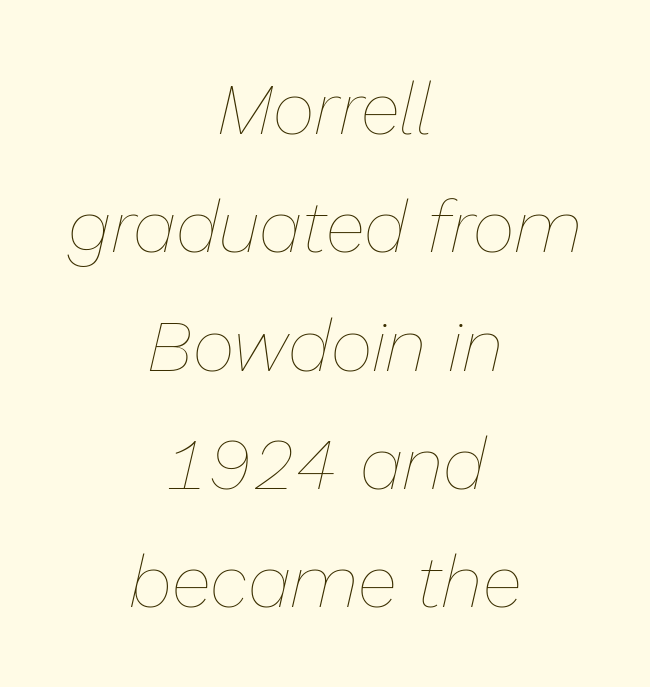
{"italic": "yes", "lean": "right", "slant_degrees": 13, "bold": "no", "weight": "thin", "width": "normal", "stroke_contrast": "low", "x_height": "medium", "monospaced": "no", "underline": "no", "align": "center", "line_spacing": "normal", "line_spacing_ratio": 1.62, "letter_spacing": "normal", "letter_spacing_em": 0.0, "glyph_px": 73}
